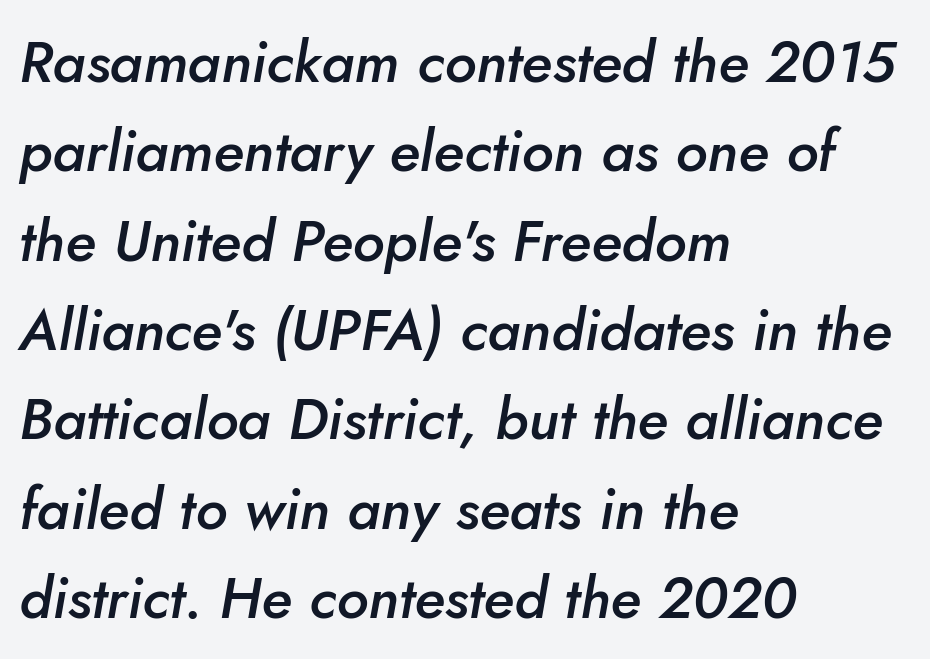
Q: Is the text bold? A: Semi-bold.
Q: Is the text italic (slanted)? A: Yes, it leans right by about 5 degrees.
Q: Is the text underlined? A: No.
Q: How is the paragraph aligned? A: Left-aligned.
Q: Is the spacing between letters normal or unusually wide? A: Normal.
Q: Is the spacing between lines tight, normal or loose? A: Normal.
Q: Width (condensed, normal, or wide)? A: Normal.
Q: Stroke contrast? A: Low.
Q: x-height? A: Small.
Q: Monospaced? A: No.
